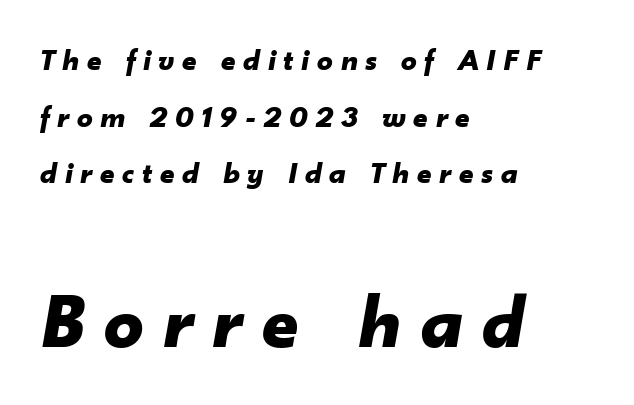
{"italic": "yes", "lean": "right", "slant_degrees": 10, "bold": "yes", "weight": "bold", "width": "normal", "stroke_contrast": "low", "x_height": "small", "monospaced": "no", "underline": "no", "align": "left", "line_spacing_ratio": 1.83, "letter_spacing": "wide", "letter_spacing_em": 0.25, "larger_block": "second", "size_ratio": 2.52, "glyph_px": 78}
